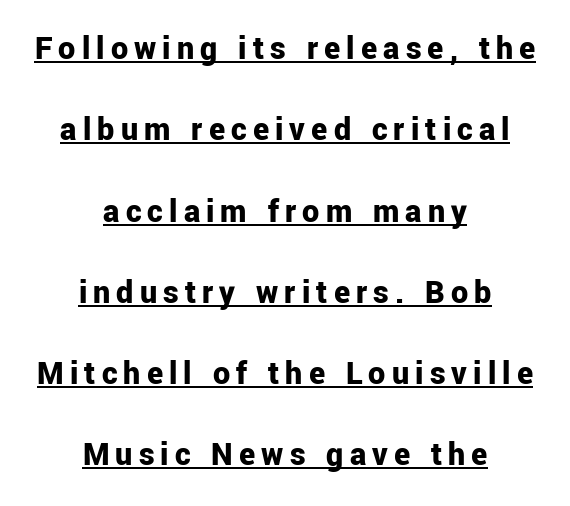
Vertical strokes here are truly vertical. In terms of leading, this rendering errs on the spacious side. Decoration check: the copy is underlined. The typesetter chose a symmetrical, centered arrangement here. The glyphs have the mass of a bold cut. You can tell from the bare stems that sans-serif type was used.
